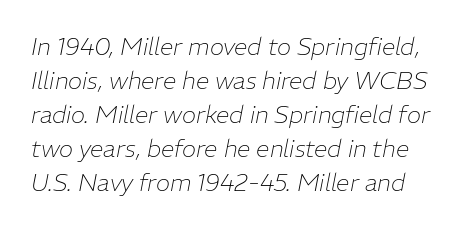
Evenly set lines give the paragraph a standard silhouette. Between one letter and the next there's only the usual sliver of space. Type without underlining. Ink coverage per letter is moderate at most.
